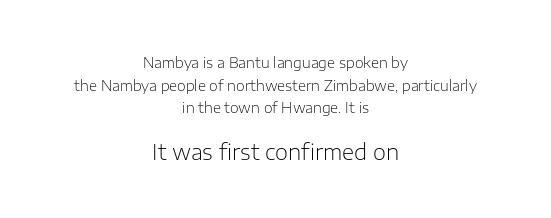
{"italic": "no", "bold": "no", "underline": "no", "align": "center", "line_spacing": "normal", "line_spacing_ratio": 1.62, "letter_spacing": "normal", "letter_spacing_em": 0.0, "larger_block": "second", "size_ratio": 1.5, "glyph_px": 21}
